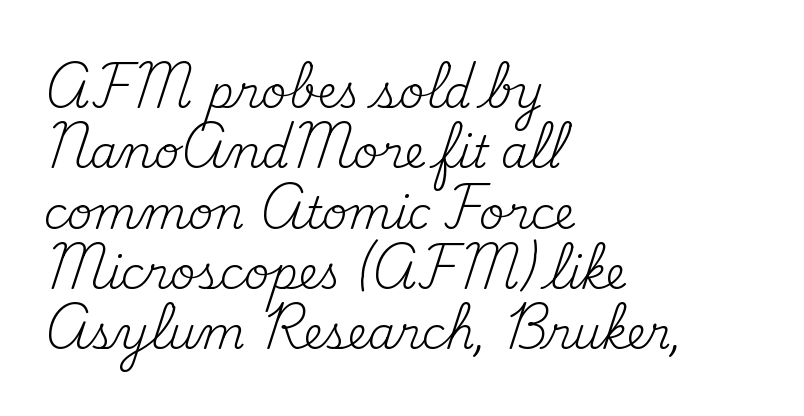
{"serif": "yes", "bold": "no", "weight": "regular", "width": "normal", "stroke_contrast": "medium", "x_height": "small", "monospaced": "no", "underline": "no", "align": "left", "line_spacing": "normal", "line_spacing_ratio": 1.37, "letter_spacing": "normal", "letter_spacing_em": 0.0, "glyph_px": 44}
